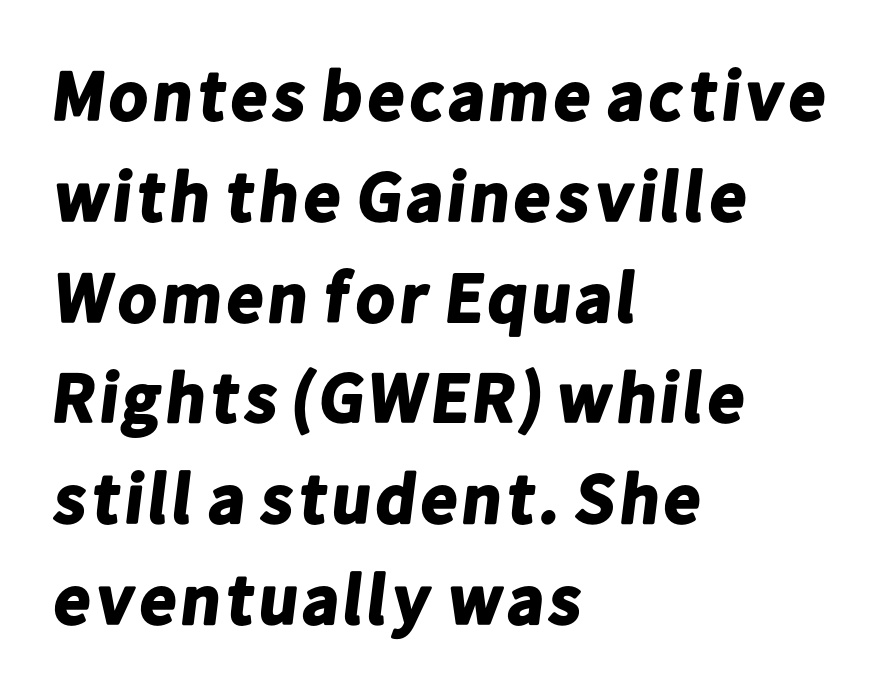
Q: Is the text bold? A: Yes.
Q: Is the typeface a serif or a sans-serif typeface? A: Sans-serif.
Q: Is the text underlined? A: No.
Q: How is the paragraph aligned? A: Left-aligned.
Q: Is the spacing between letters normal or unusually wide? A: Normal.
Q: Is the spacing between lines tight, normal or loose? A: Normal.
Q: Width (condensed, normal, or wide)? A: Normal.
Q: Stroke contrast? A: Low.
Q: x-height? A: Medium.
Q: Monospaced? A: No.
